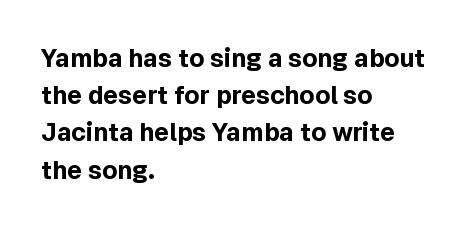
Q: Is the text bold? A: Yes.
Q: Is the text italic (slanted)? A: No, it is upright.
Q: Is the text underlined? A: No.
Q: How is the paragraph aligned? A: Left-aligned.
Q: Is the spacing between letters normal or unusually wide? A: Normal.
Q: Is the spacing between lines tight, normal or loose? A: Normal.
